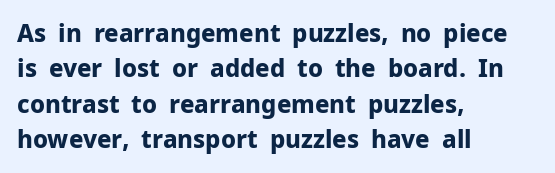
The baseline area is clear. Rendered with straight, roman letterforms. The face used here has the dense, thick strokes of a bold. One-word summary of the alignment: left.
